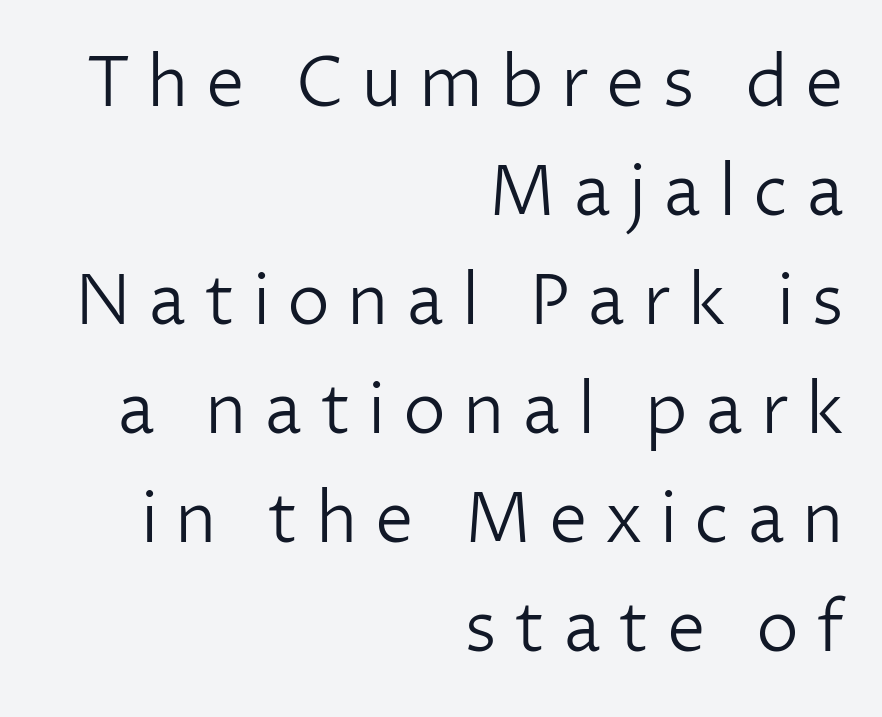
The image shows 69 px light sans-serif type, upright; set right-aligned, normal line spacing (1.58x), unusually wide letter spacing (+0.25 em), not underlined; low stroke contrast and a medium x-height.
